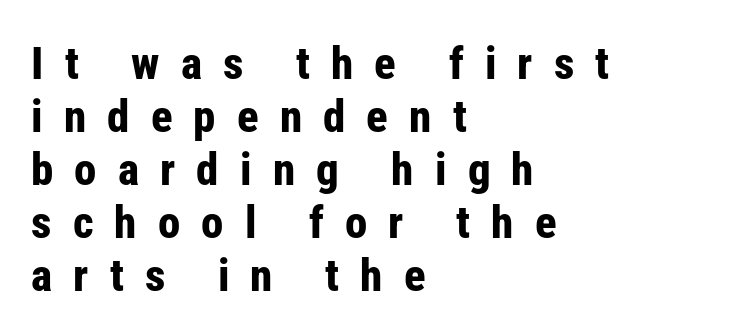
The passage shown is typeset with a sans-serif family. I'd describe the lettering as bold — thick and assertive. The lettering holds an erect, upright posture throughout. Casual observation: everything's shoved over to the left. Unmarked baselines from the first word to the last. These lines are rendered in a variable-pitch font.
